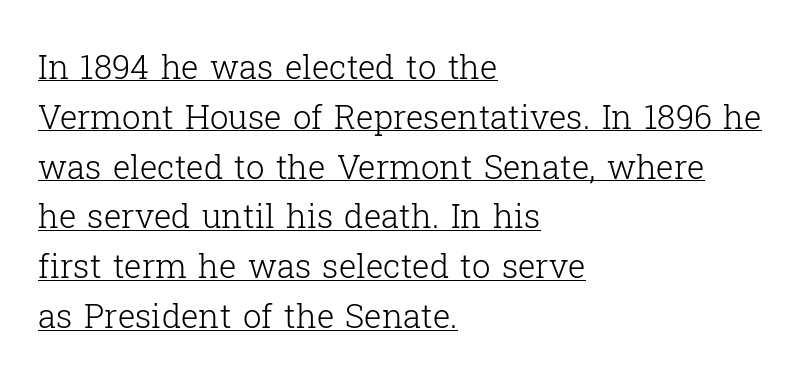
Q: Is the text bold? A: No.
Q: Is the text italic (slanted)? A: No, it is upright.
Q: Is the typeface a serif or a sans-serif typeface? A: Serif.
Q: Is the text underlined? A: Yes.
Q: How is the paragraph aligned? A: Left-aligned.
Q: Is the spacing between letters normal or unusually wide? A: Normal.
Q: Is the spacing between lines tight, normal or loose? A: Normal.
Q: Width (condensed, normal, or wide)? A: Normal.
Q: Stroke contrast? A: Low.
Q: x-height? A: Medium.
Q: Monospaced? A: No.
